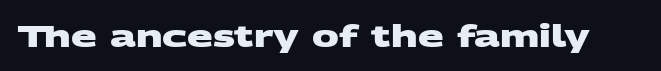
{"serif": "no", "bold": "yes", "weight": "heavy", "width": "wide", "stroke_contrast": "medium", "x_height": "large", "monospaced": "no", "underline": "no", "letter_spacing": "normal", "letter_spacing_em": 0.0, "glyph_px": 30}
